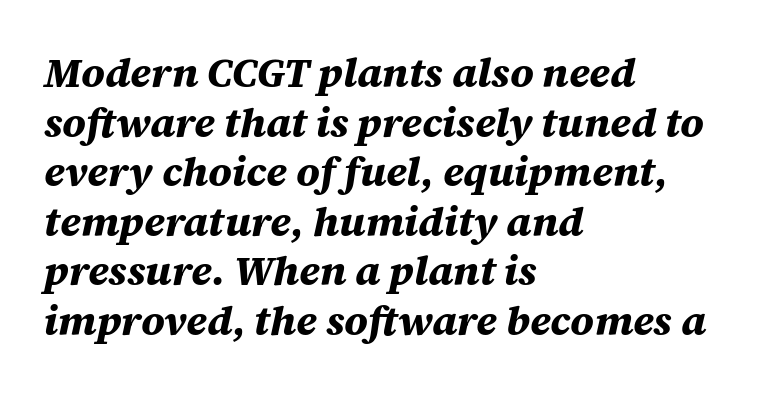
Q: Is the text bold? A: Yes.
Q: Is the text italic (slanted)? A: Yes, it leans right by about 12 degrees.
Q: Is the text underlined? A: No.
Q: How is the paragraph aligned? A: Left-aligned.
Q: Is the spacing between letters normal or unusually wide? A: Normal.
Q: Width (condensed, normal, or wide)? A: Normal.
Q: Stroke contrast? A: Medium.
Q: x-height? A: Large.
Q: Monospaced? A: No.
